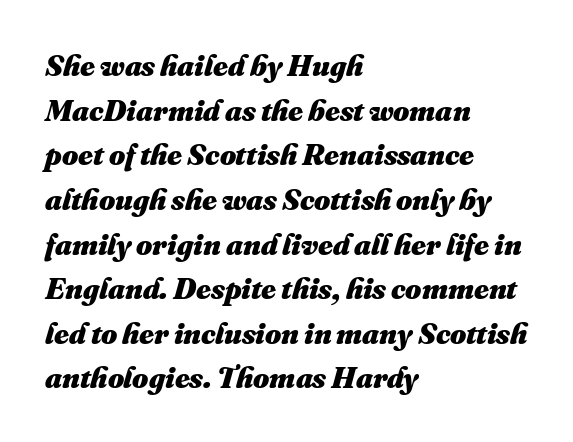
The passage shown has conventional tracking throughout. A full-strength bold gives these letters their thick strokes. The block of text has a typical density, with ordinary space between rows. The glyphs are unaccompanied by any horizontal stroke below them.
